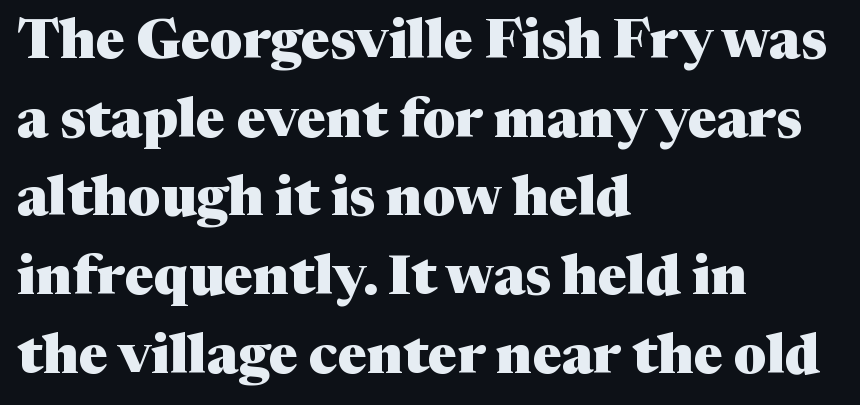
The image shows 55 px heavy serif type, upright; set left-aligned, normal line spacing (1.43x), normal letter spacing, not underlined; medium stroke contrast and a medium x-height.
